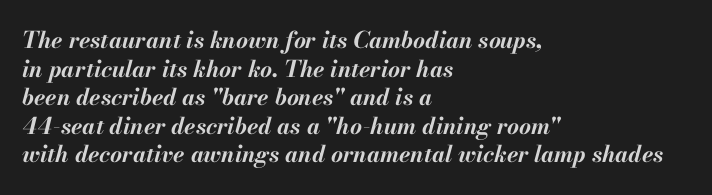
All the whitespace from short lines collects on the right. These lines keep a tight, regular rhythm from letter to letter. Rendered with sloped, italic letterforms. Does the weight exceed regular? Yes, all the way to bold.
